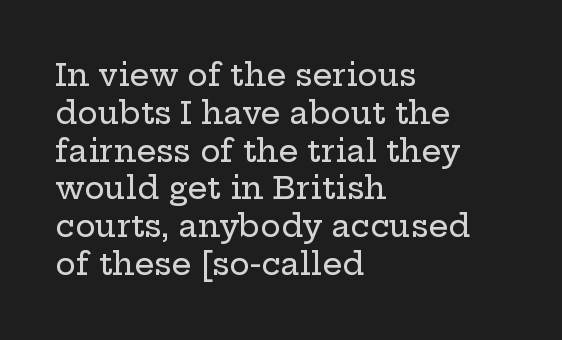
{"serif": "yes", "italic": "no", "width": "wide", "stroke_contrast": "low", "x_height": "medium", "monospaced": "no", "underline": "no", "align": "left", "line_spacing_ratio": 1.22, "letter_spacing": "normal", "letter_spacing_em": 0.0, "glyph_px": 31}
